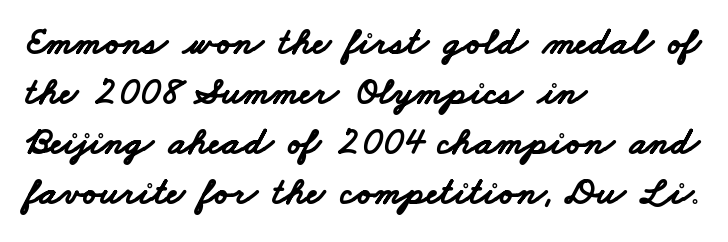
Q: Is the text bold? A: Yes.
Q: Is the typeface a serif or a sans-serif typeface? A: Sans-serif.
Q: Is the text underlined? A: No.
Q: How is the paragraph aligned? A: Left-aligned.
Q: Is the spacing between letters normal or unusually wide? A: Normal.
Q: Is the spacing between lines tight, normal or loose? A: Normal.
Q: Width (condensed, normal, or wide)? A: Wide.
Q: Stroke contrast? A: Low.
Q: x-height? A: Small.
Q: Monospaced? A: No.
